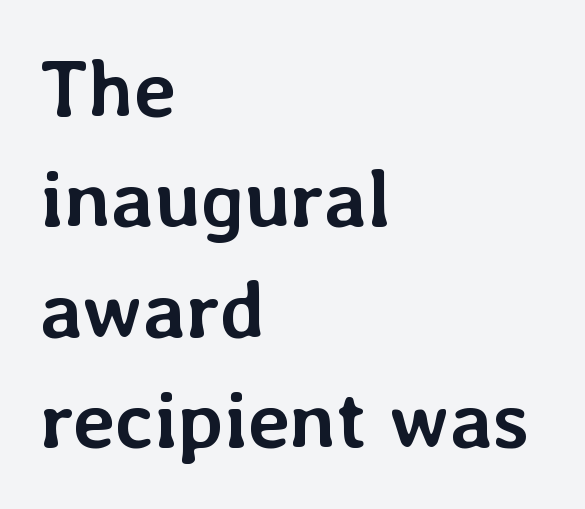
{"italic": "no", "bold": "yes", "weight": "semibold", "width": "normal", "stroke_contrast": "low", "x_height": "medium", "monospaced": "no", "underline": "no", "align": "left", "line_spacing": "normal", "line_spacing_ratio": 1.38, "letter_spacing": "normal", "letter_spacing_em": 0.0, "glyph_px": 80}
